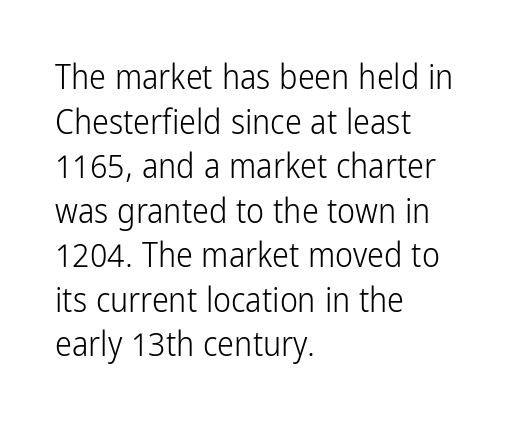
Q: Is the text bold? A: No.
Q: Is the text italic (slanted)? A: No, it is upright.
Q: Is the typeface a serif or a sans-serif typeface? A: Sans-serif.
Q: Is the text underlined? A: No.
Q: How is the paragraph aligned? A: Left-aligned.
Q: Is the spacing between letters normal or unusually wide? A: Normal.
Q: Is the spacing between lines tight, normal or loose? A: Normal.
Q: Width (condensed, normal, or wide)? A: Condensed.
Q: Stroke contrast? A: Low.
Q: x-height? A: Medium.
Q: Monospaced? A: No.
